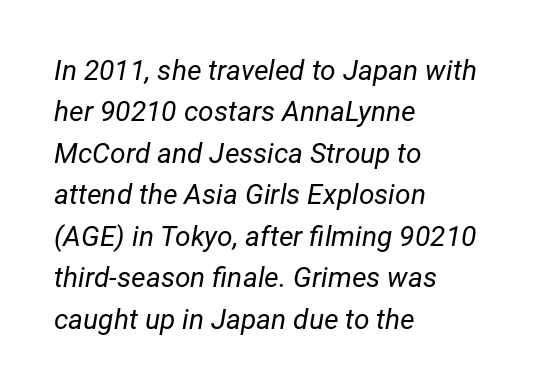
Q: Is the text bold? A: No.
Q: Is the text italic (slanted)? A: Yes, it leans right by about 12 degrees.
Q: Is the text underlined? A: No.
Q: How is the paragraph aligned? A: Left-aligned.
Q: Is the spacing between letters normal or unusually wide? A: Normal.
Q: Is the spacing between lines tight, normal or loose? A: Normal.
Q: Width (condensed, normal, or wide)? A: Normal.
Q: Stroke contrast? A: Low.
Q: x-height? A: Medium.
Q: Monospaced? A: No.
